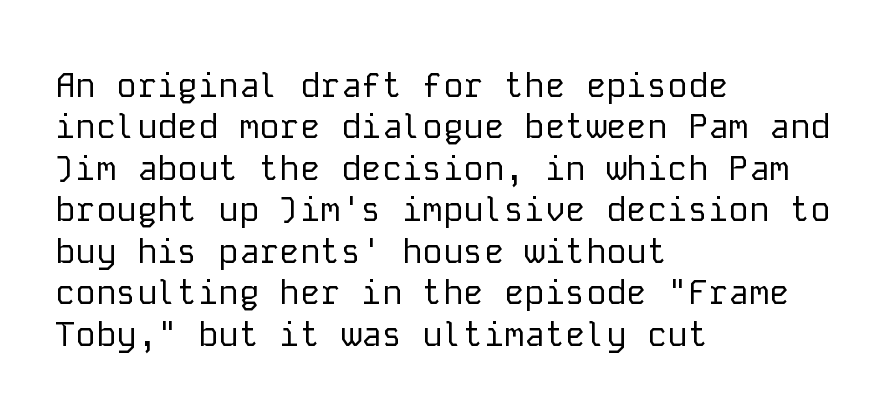
The image shows 34 px regular-weight sans-serif type, upright, monospaced; set left-aligned, line spacing 1.22x, normal letter spacing, not underlined; low stroke contrast and a medium x-height.
